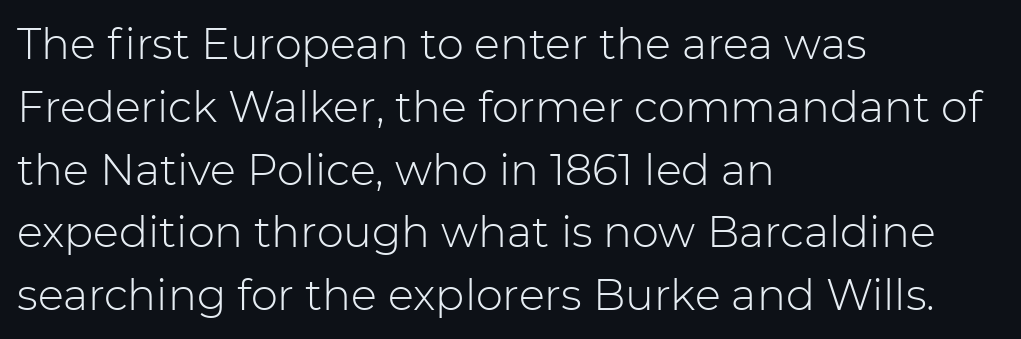
The image shows 43 px light sans-serif type, upright; set left-aligned, normal line spacing (1.46x), normal letter spacing, not underlined; low stroke contrast and a medium x-height.
